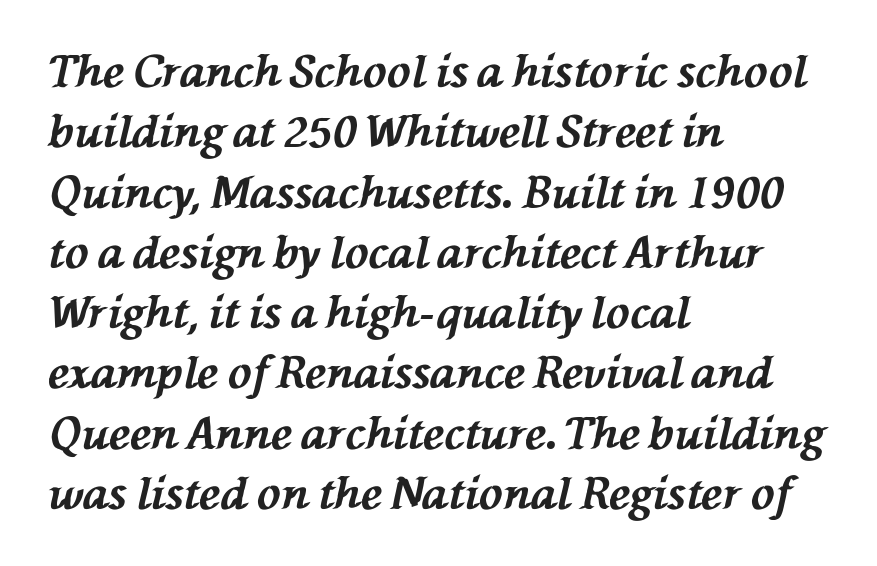
{"italic": "yes", "lean": "left", "slant_degrees": 76, "bold": "yes", "weight": "bold", "width": "normal", "stroke_contrast": "medium", "x_height": "medium", "monospaced": "no", "underline": "no", "align": "left", "line_spacing": "normal", "line_spacing_ratio": 1.37, "letter_spacing": "normal", "letter_spacing_em": 0.0, "glyph_px": 44}
